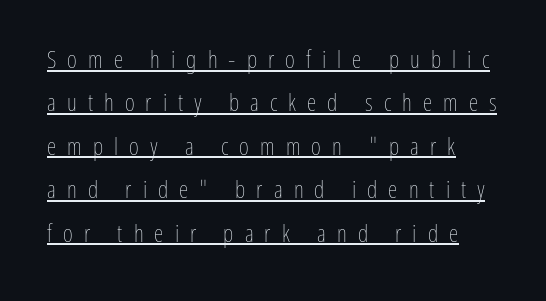
Q: Is the text bold? A: No.
Q: Is the text italic (slanted)? A: No, it is upright.
Q: Is the text underlined? A: Yes.
Q: Is the spacing between letters normal or unusually wide? A: Unusually wide.
